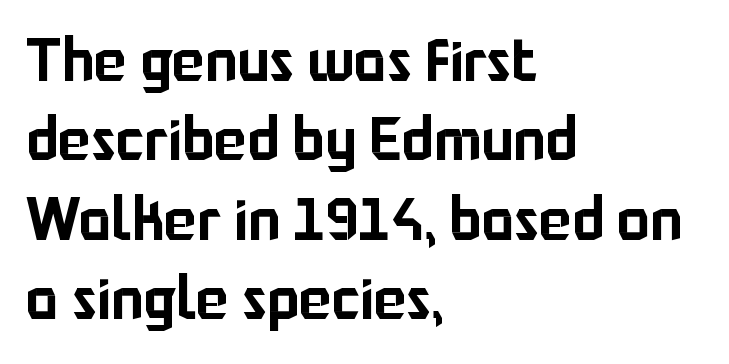
Q: Is the text italic (slanted)? A: No, it is upright.
Q: Is the typeface a serif or a sans-serif typeface? A: Sans-serif.
Q: Is the text underlined? A: No.
Q: How is the paragraph aligned? A: Left-aligned.
Q: Is the spacing between letters normal or unusually wide? A: Normal.
Q: Is the spacing between lines tight, normal or loose? A: Normal.
Q: Width (condensed, normal, or wide)? A: Normal.
Q: Stroke contrast? A: Low.
Q: x-height? A: Medium.
Q: Monospaced? A: No.
